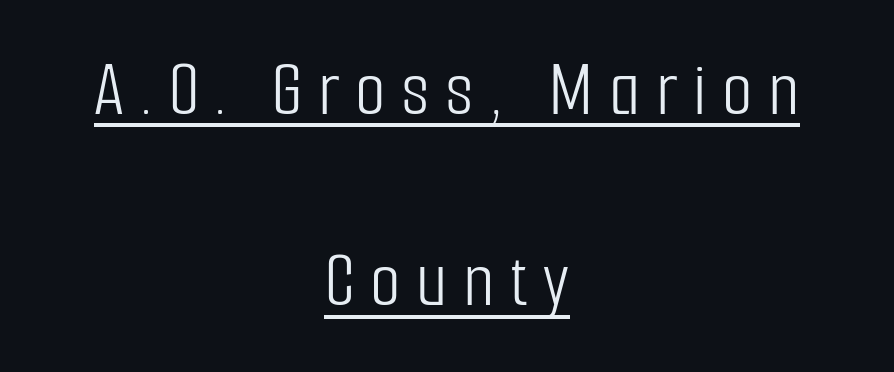
Q: Is the text bold? A: No.
Q: Is the text italic (slanted)? A: No, it is upright.
Q: Is the typeface a serif or a sans-serif typeface? A: Sans-serif.
Q: Is the text underlined? A: Yes.
Q: How is the paragraph aligned? A: Centered.
Q: Is the spacing between letters normal or unusually wide? A: Unusually wide.
Q: Is the spacing between lines tight, normal or loose? A: Loose.
Q: Width (condensed, normal, or wide)? A: Condensed.
Q: Stroke contrast? A: Low.
Q: x-height? A: Medium.
Q: Monospaced? A: No.
